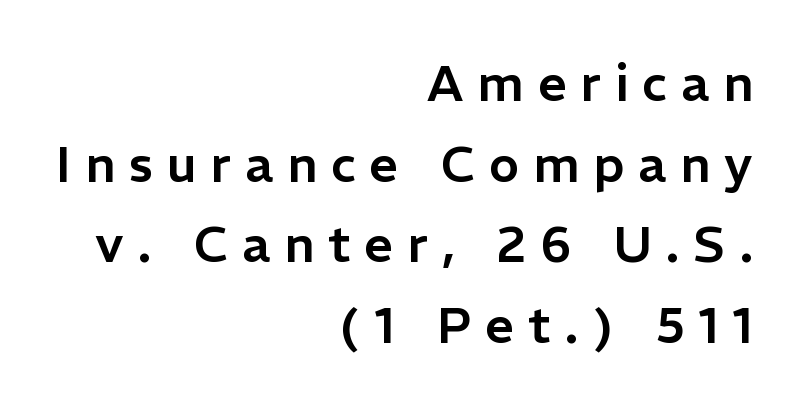
Q: Is the text italic (slanted)? A: No, it is upright.
Q: Is the typeface a serif or a sans-serif typeface? A: Sans-serif.
Q: Is the text underlined? A: No.
Q: How is the paragraph aligned? A: Right-aligned.
Q: Is the spacing between letters normal or unusually wide? A: Unusually wide.
Q: Is the spacing between lines tight, normal or loose? A: Normal.
Q: Width (condensed, normal, or wide)? A: Normal.
Q: Stroke contrast? A: Low.
Q: x-height? A: Medium.
Q: Monospaced? A: No.
